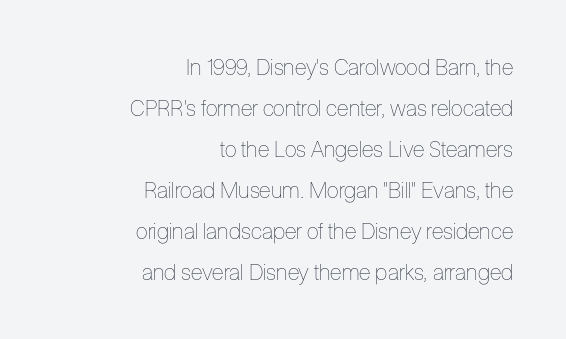
Q: Is the text bold? A: No.
Q: Is the text italic (slanted)? A: No, it is upright.
Q: Is the text underlined? A: No.
Q: How is the paragraph aligned? A: Right-aligned.
Q: Is the spacing between letters normal or unusually wide? A: Normal.
